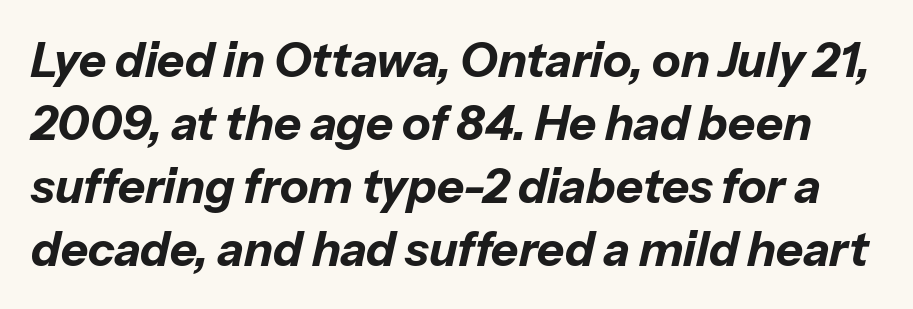
The image shows 47 px bold type, italic (leaning right); set normal line spacing (1.34x), normal letter spacing, not underlined; low stroke contrast and a medium x-height.
